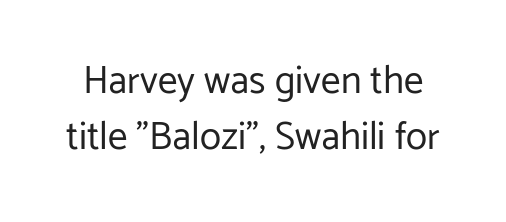
The image shows 39 px regular-weight sans-serif type, upright; set normal line spacing (1.44x), normal letter spacing, not underlined; low stroke contrast and a medium x-height.
